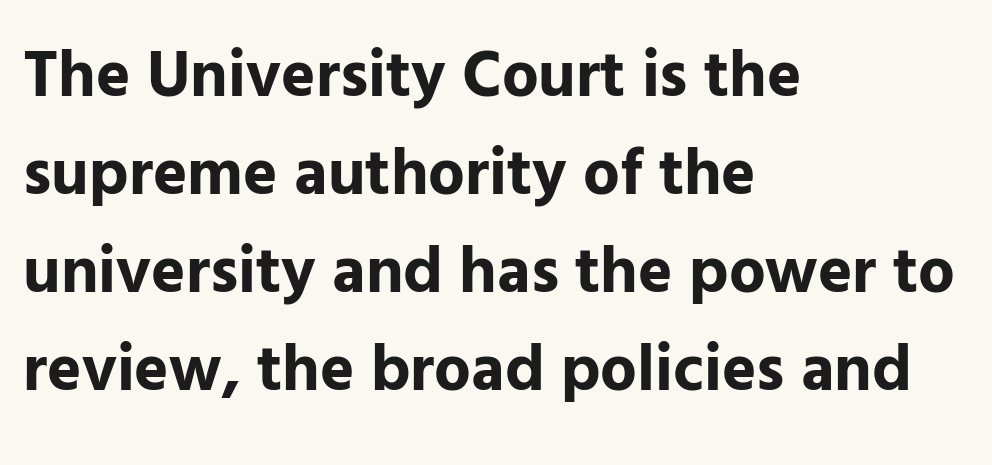
Every letter is thick-stroked: bold, no question. These lines are composed in type without serifs. Students, observe: this is what conventionally led text looks like. Italic: no, the glyphs are upright roman. Just letters on the line, the space beneath them empty.
